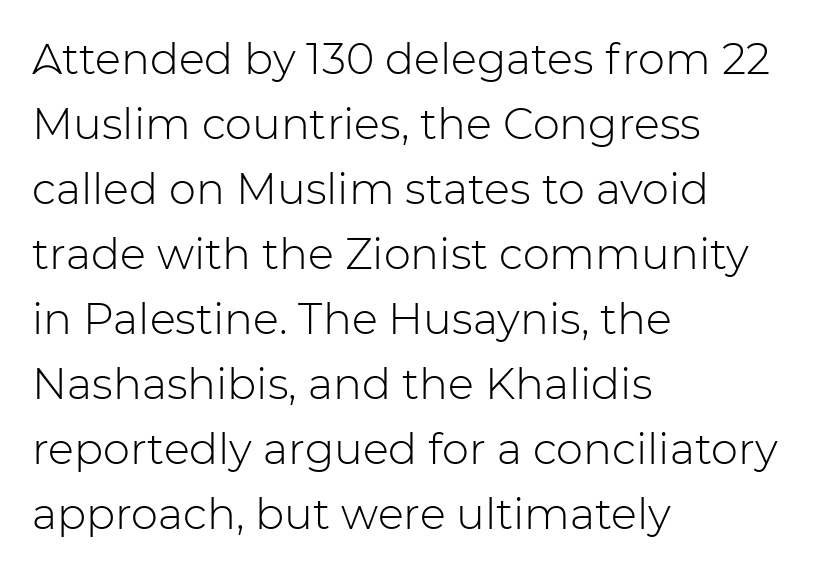
The passage shown has conventional tracking throughout. Here the designer chose a conventional face with non-uniform glyph widths. No heavy texture on the line: the type isn't bold. The lines sit at an ordinary, default distance from one another.
